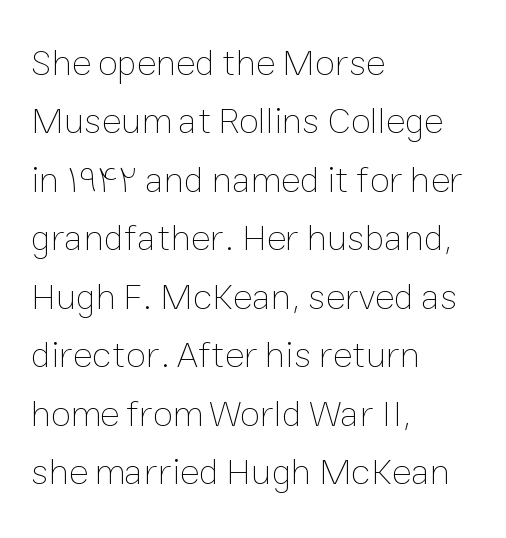
All the whitespace from short lines collects on the right. Observe the ordinary spacing: letters are neighbours, not strangers. Bare-footed words on every line. This block has exactly the height ordinary leading produces. Heft: none added — not bold.
